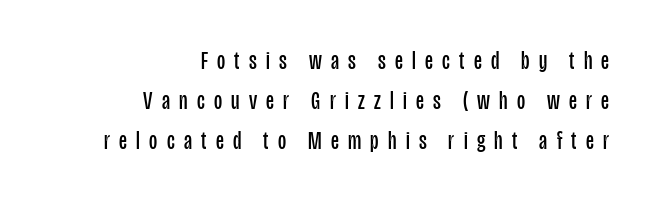
Words float on clear page, feet unadorned. Heft: none added — not bold. Horizontal alignment here is rightward, an uncommon choice for prose. There is plenty of visible air inserted between adjacent glyphs.
